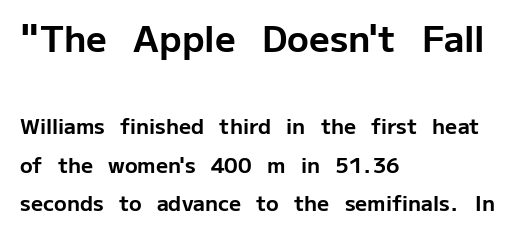
Q: Is the text bold? A: Yes.
Q: Is the text italic (slanted)? A: No, it is upright.
Q: Is the typeface a serif or a sans-serif typeface? A: Sans-serif.
Q: Is the text underlined? A: No.
Q: How is the paragraph aligned? A: Left-aligned.
Q: Is the spacing between letters normal or unusually wide? A: Normal.
Q: Which block of text is set in a larger size, the first (top) or the second (bottom)? A: The first (top) one.
Q: Width (condensed, normal, or wide)? A: Normal.
Q: Stroke contrast? A: Low.
Q: x-height? A: Medium.
Q: Monospaced? A: No.
